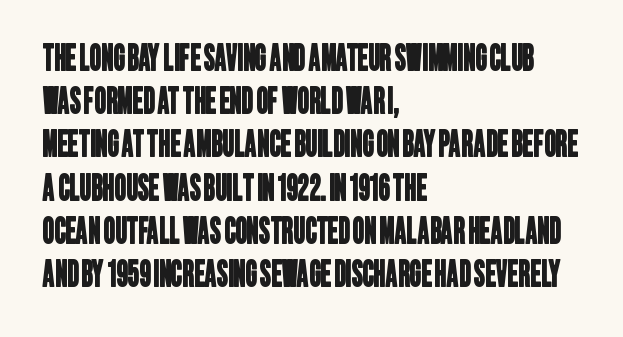
Q: Is the typeface a serif or a sans-serif typeface? A: Sans-serif.
Q: Is the text underlined? A: No.
Q: How is the paragraph aligned? A: Left-aligned.
Q: Is the spacing between letters normal or unusually wide? A: Normal.
Q: Width (condensed, normal, or wide)? A: Condensed.
Q: Stroke contrast? A: Low.
Q: x-height? A: Large.
Q: Monospaced? A: No.
